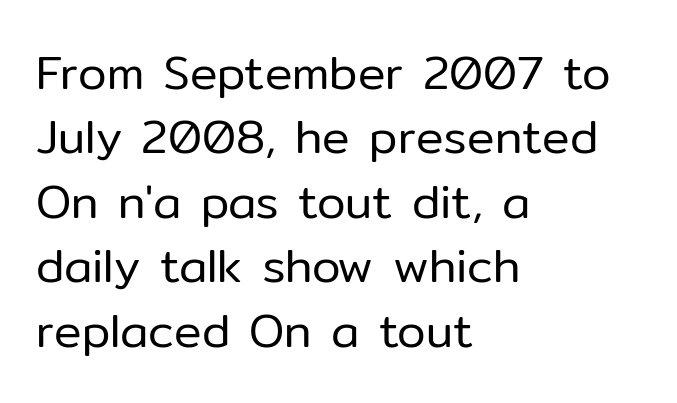
The image shows 46 px regular-weight sans-serif type, upright; set left-aligned, normal line spacing (1.4x), normal letter spacing, not underlined; low stroke contrast and a medium x-height.
